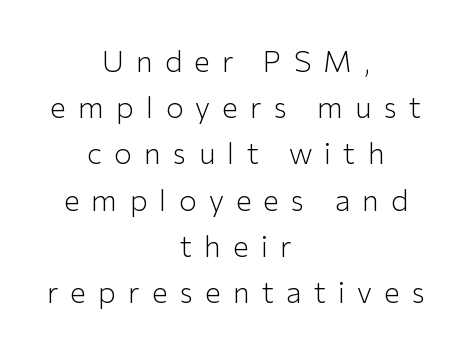
{"serif": "no", "italic": "no", "bold": "no", "weight": "light", "width": "normal", "stroke_contrast": "low", "x_height": "medium", "monospaced": "no", "underline": "no", "align": "center", "line_spacing": "normal", "line_spacing_ratio": 1.54, "letter_spacing": "wide", "letter_spacing_em": 0.4, "glyph_px": 30}
